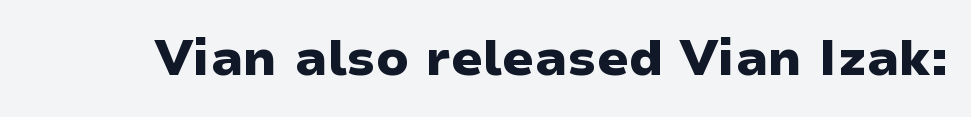
{"serif": "no", "italic": "no", "bold": "yes", "weight": "heavy", "width": "wide", "stroke_contrast": "low", "x_height": "medium", "monospaced": "no", "underline": "no", "letter_spacing": "normal", "letter_spacing_em": 0.0, "glyph_px": 50}
